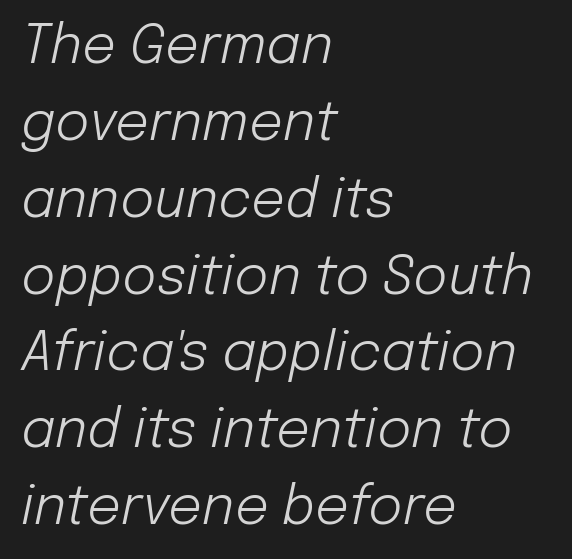
A light-to-regular cut is what we see here. A clean baseline with only descenders dipping below it. Characters follow at the spacing the type designer built in. Yep, that's italic — everything's leaning.
